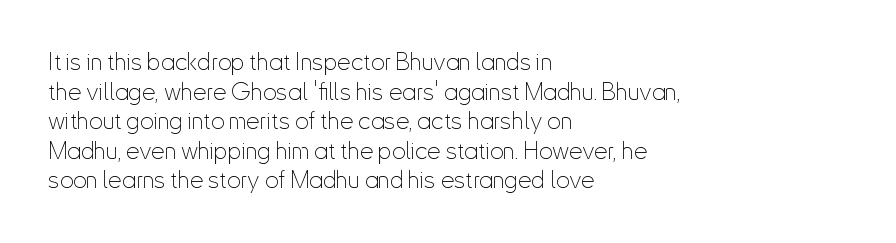
Q: Is the text bold? A: No.
Q: Is the text italic (slanted)? A: No, it is upright.
Q: Is the text underlined? A: No.
Q: How is the paragraph aligned? A: Left-aligned.
Q: Is the spacing between letters normal or unusually wide? A: Normal.
